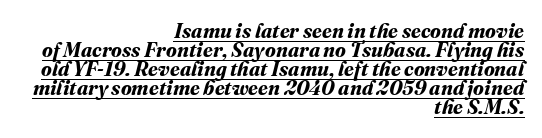
Q: Is the text bold? A: Yes.
Q: Is the text underlined? A: Yes.
Q: How is the paragraph aligned? A: Right-aligned.
Q: Is the spacing between letters normal or unusually wide? A: Normal.
Q: Is the spacing between lines tight, normal or loose? A: Tight.
